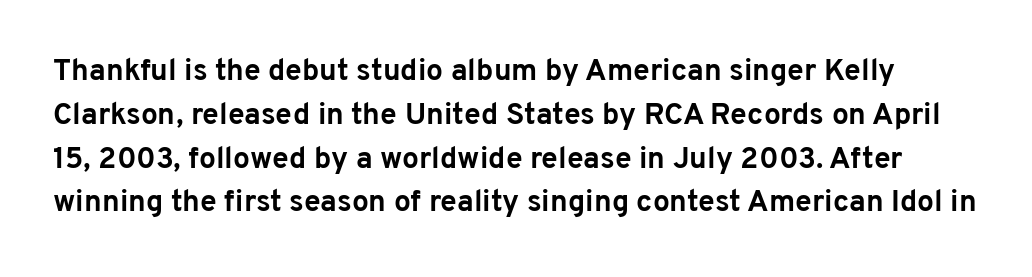
{"serif": "no", "italic": "no", "bold": "yes", "weight": "bold", "width": "normal", "stroke_contrast": "low", "x_height": "medium", "monospaced": "no", "underline": "no", "line_spacing": "normal", "line_spacing_ratio": 1.46, "letter_spacing": "normal", "letter_spacing_em": 0.0, "glyph_px": 30}
